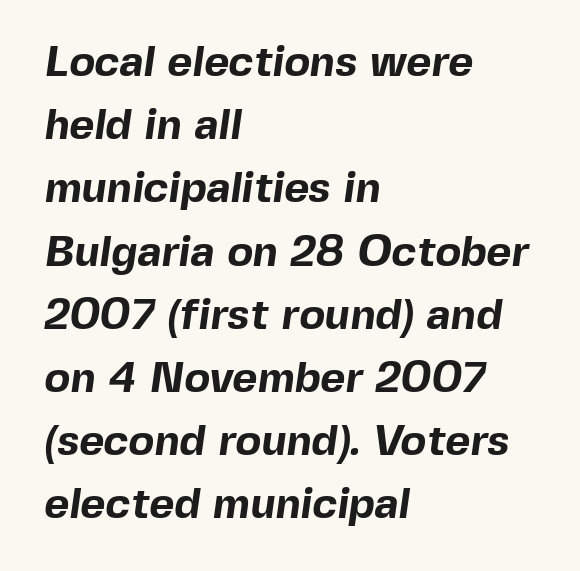
{"serif": "no", "bold": "yes", "weight": "bold", "width": "normal", "x_height": "medium", "monospaced": "no", "underline": "no", "align": "left", "line_spacing": "normal", "line_spacing_ratio": 1.47, "letter_spacing": "normal", "letter_spacing_em": 0.0, "glyph_px": 43}
